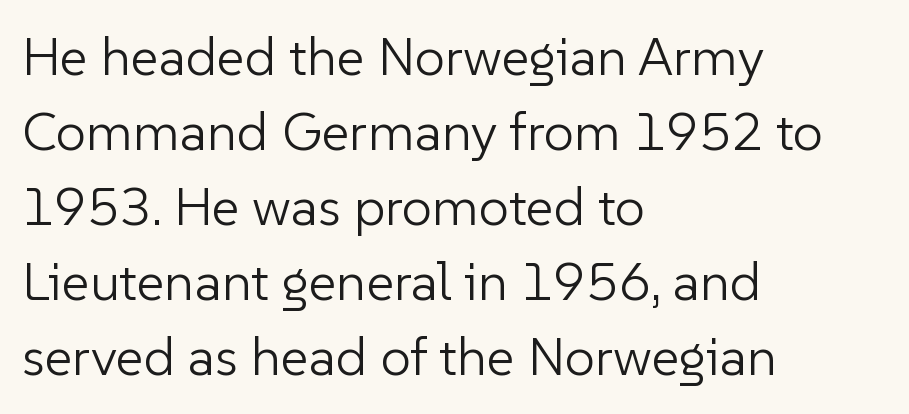
{"serif": "no", "italic": "no", "bold": "no", "weight": "light", "width": "normal", "stroke_contrast": "low", "x_height": "medium", "monospaced": "no", "underline": "no", "align": "left", "line_spacing": "normal", "line_spacing_ratio": 1.39, "letter_spacing": "normal", "letter_spacing_em": 0.0, "glyph_px": 54}
